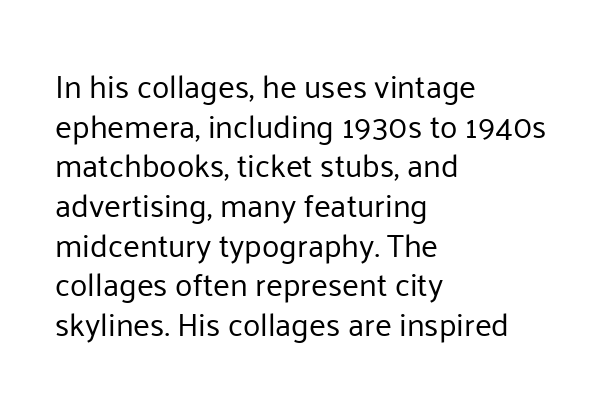
{"serif": "no", "italic": "no", "bold": "no", "weight": "regular", "width": "normal", "stroke_contrast": "low", "x_height": "medium", "monospaced": "no", "underline": "no", "align": "left", "line_spacing_ratio": 1.24, "letter_spacing": "normal", "letter_spacing_em": 0.0, "glyph_px": 32}
